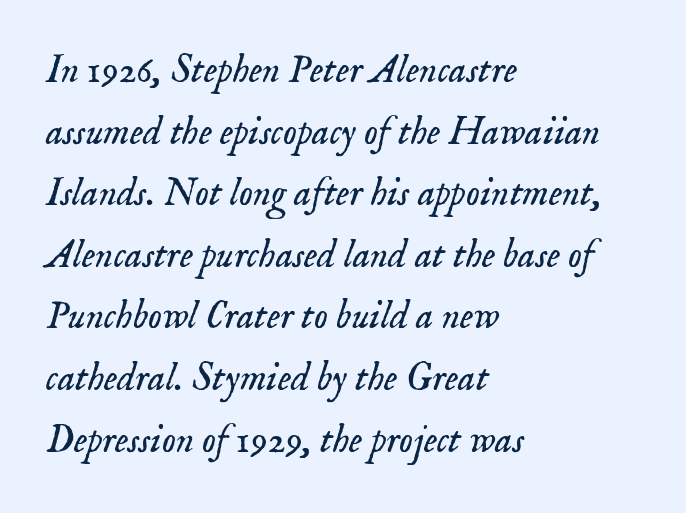
The passage shown is typed in a proportional face where columns would drift. Little horizontal feet cap the strokes, marking this as serif type. Words float on clear page, feet unadorned. Students, note that the glyphs here touch the page at normal intervals. The leading is moderate, giving the passage an even texture.
